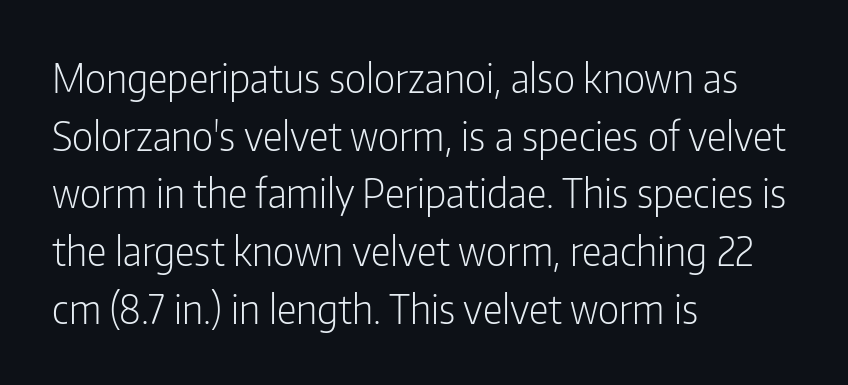
{"serif": "no", "italic": "no", "bold": "no", "weight": "light", "width": "condensed", "stroke_contrast": "low", "x_height": "medium", "monospaced": "no", "underline": "no", "align": "left", "line_spacing": "normal", "line_spacing_ratio": 1.48, "letter_spacing": "normal", "letter_spacing_em": 0.0, "glyph_px": 39}
